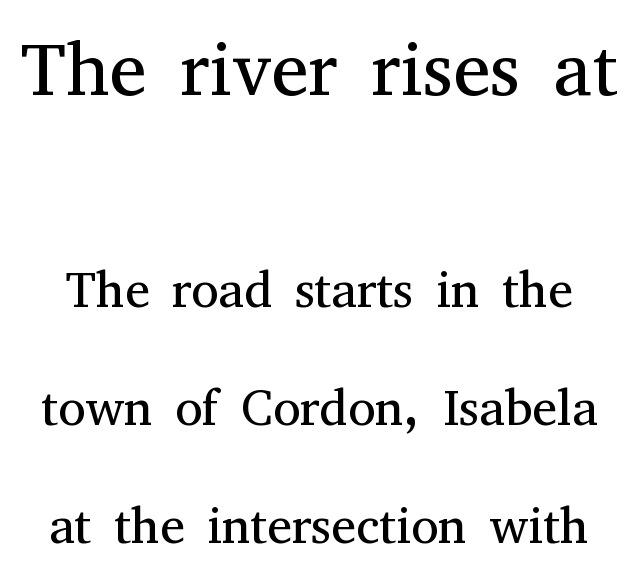
The image shows 75 px regular-weight serif type, upright; set loose line spacing (2.36x), normal letter spacing, not underlined; the first (top) block is 1.5x larger; medium stroke contrast and a medium x-height.
